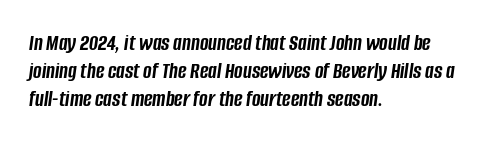
The image shows 23 px bold type, italic (leaning right); set left-aligned, line spacing 1.22x, normal letter spacing, not underlined.
